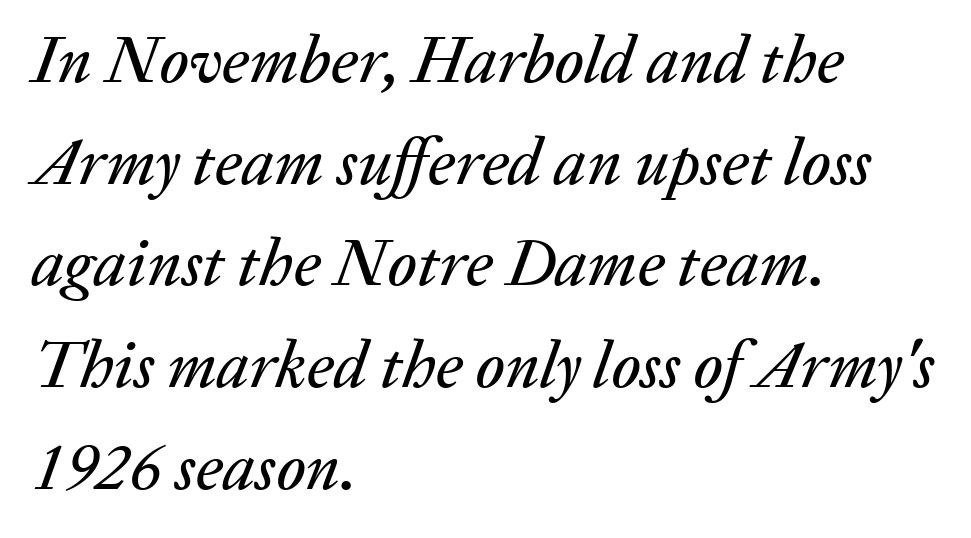
{"italic": "yes", "lean": "right", "slant_degrees": 20, "width": "normal", "stroke_contrast": "low", "x_height": "medium", "monospaced": "no", "underline": "no", "align": "left", "line_spacing": "normal", "line_spacing_ratio": 1.54, "letter_spacing": "normal", "letter_spacing_em": 0.0, "glyph_px": 66}
